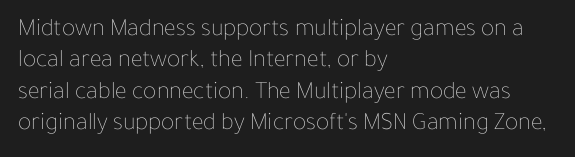
{"italic": "no", "bold": "no", "underline": "no", "align": "left", "line_spacing": "normal", "line_spacing_ratio": 1.26, "letter_spacing": "normal", "letter_spacing_em": 0.0, "glyph_px": 25}
